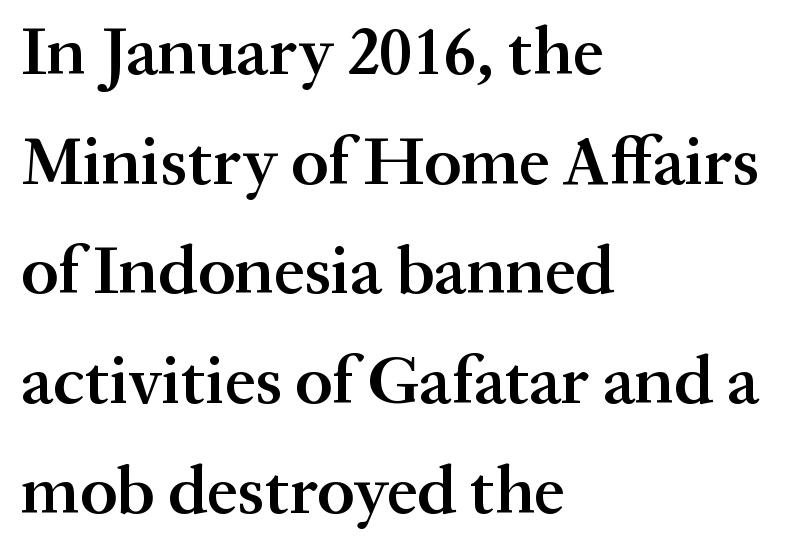
The image shows 69 px semibold serif type, upright; set left-aligned, normal line spacing (1.59x), normal letter spacing, not underlined; medium stroke contrast and a medium x-height.
